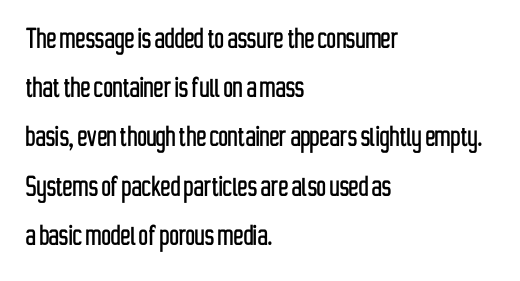
{"serif": "no", "italic": "no", "width": "condensed", "stroke_contrast": "low", "x_height": "medium", "monospaced": "no", "underline": "no", "align": "left", "line_spacing": "normal", "line_spacing_ratio": 1.49, "letter_spacing": "normal", "letter_spacing_em": 0.0, "glyph_px": 33}
